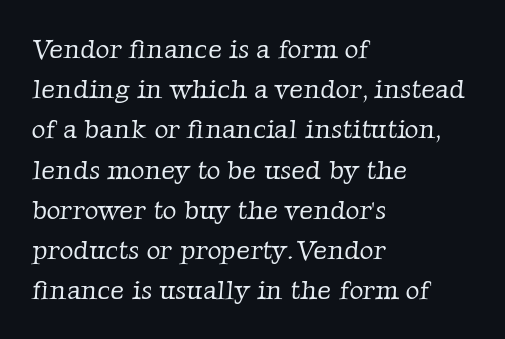
Q: Is the text bold? A: No.
Q: Is the text underlined? A: No.
Q: How is the paragraph aligned? A: Left-aligned.
Q: Is the spacing between letters normal or unusually wide? A: Normal.
Q: Is the spacing between lines tight, normal or loose? A: Normal.
